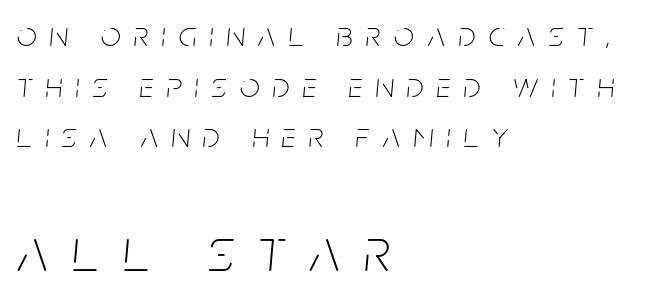
Q: Is the text bold? A: No.
Q: Is the text italic (slanted)? A: Yes, it leans right by about 5 degrees.
Q: Is the text underlined? A: No.
Q: How is the paragraph aligned? A: Left-aligned.
Q: Is the spacing between letters normal or unusually wide? A: Unusually wide.
Q: Is the spacing between lines tight, normal or loose? A: Normal.
Q: Which block of text is set in a larger size, the first (top) or the second (bottom)? A: The second (bottom) one.
Q: Width (condensed, normal, or wide)? A: Condensed.
Q: Stroke contrast? A: Low.
Q: x-height? A: Large.
Q: Monospaced? A: No.
